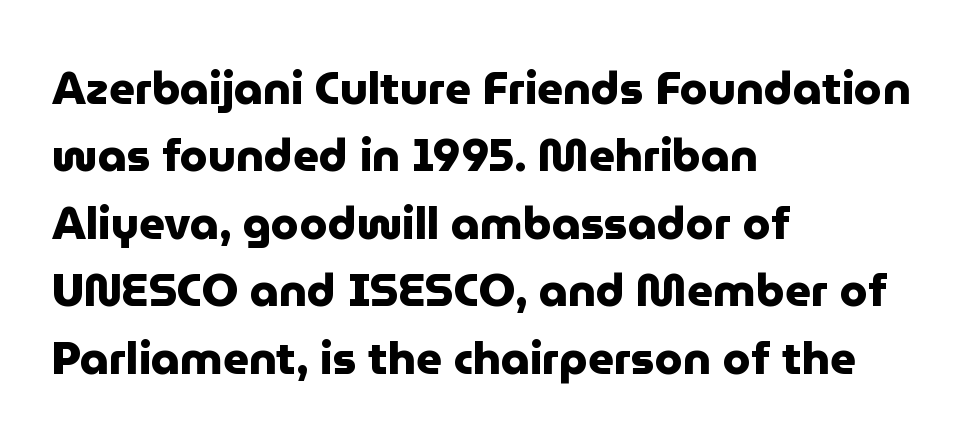
Q: Is the text bold? A: Yes.
Q: Is the text italic (slanted)? A: No, it is upright.
Q: Is the typeface a serif or a sans-serif typeface? A: Sans-serif.
Q: Is the text underlined? A: No.
Q: How is the paragraph aligned? A: Left-aligned.
Q: Is the spacing between letters normal or unusually wide? A: Normal.
Q: Is the spacing between lines tight, normal or loose? A: Normal.
Q: Width (condensed, normal, or wide)? A: Normal.
Q: Stroke contrast? A: Low.
Q: x-height? A: Medium.
Q: Monospaced? A: No.
